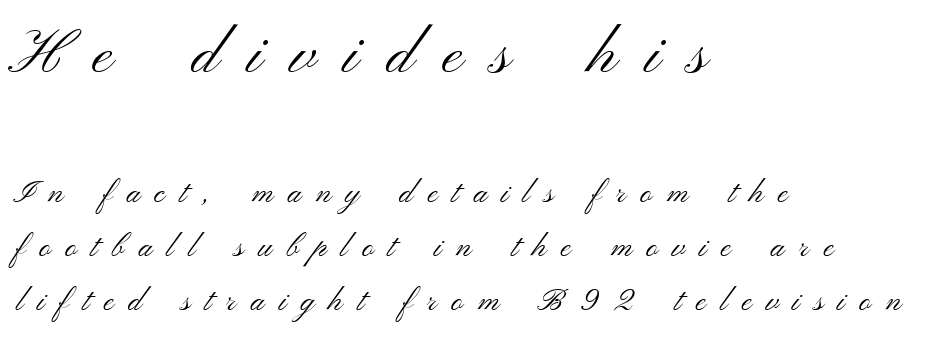
The text block is weighted toward the left margin, trailing off unevenly rightward. The rendering shrinks the type as you move from the upper chunk to the lower. Classification — sans serif. Is this a fixed-width face? No — the glyphs have proportional, varying widths.
